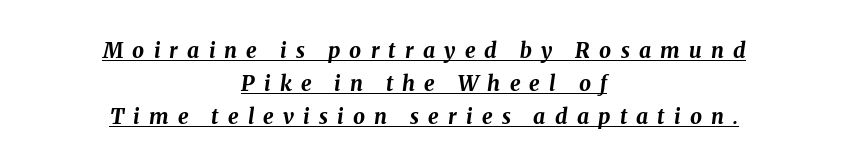
Look at the tracking — it's clearly loosened, letters drifting apart. When letters slant like this, we call the style italic. Short and long lines alike share a common midpoint. Leading: standard. Underline: present.
